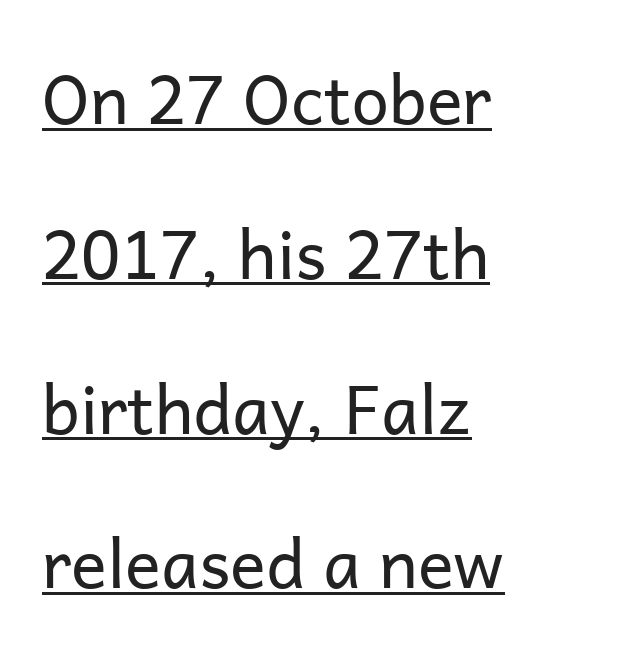
The image shows 67 px regular-weight sans-serif type, upright; set left-aligned, loose line spacing (2.31x), normal letter spacing, underlined; low stroke contrast and a medium x-height.
